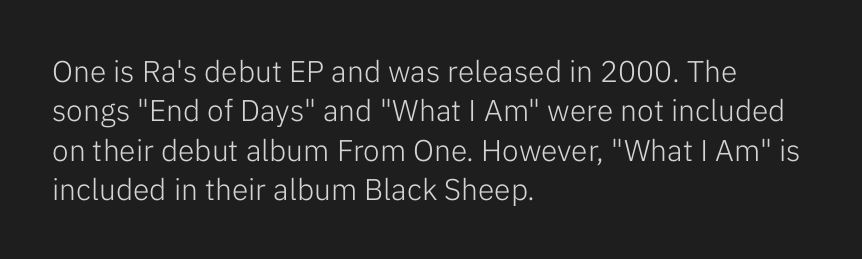
The image shows 30 px light sans-serif type, upright; set left-aligned, normal line spacing (1.31x), normal letter spacing, not underlined; low stroke contrast and a medium x-height.
